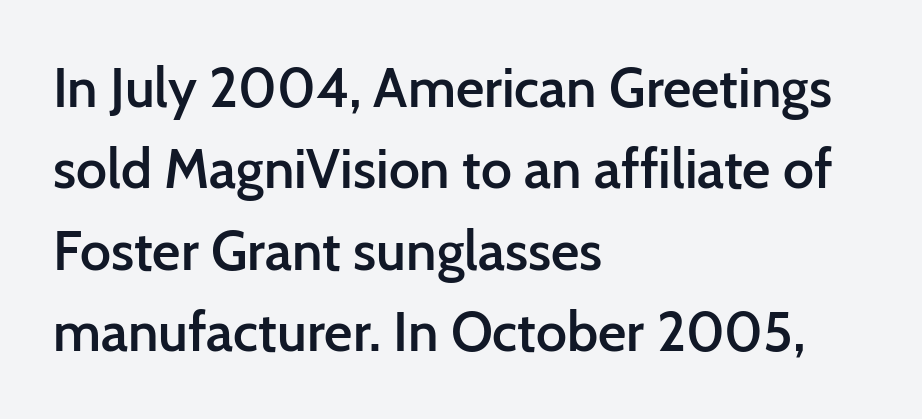
The image shows 55 px semibold sans-serif type, upright; set left-aligned, normal line spacing (1.48x), normal letter spacing, not underlined; low stroke contrast and a medium x-height.
